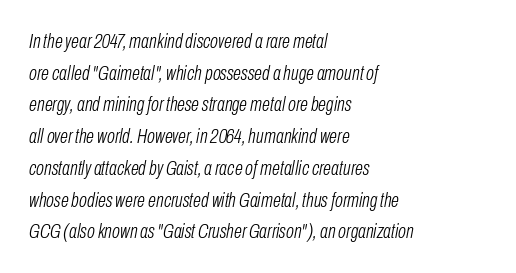
{"italic": "yes", "lean": "right", "slant_degrees": 10, "bold": "no", "underline": "no", "align": "left", "line_spacing": "normal", "line_spacing_ratio": 1.51, "letter_spacing": "normal", "letter_spacing_em": 0.0, "glyph_px": 21}
